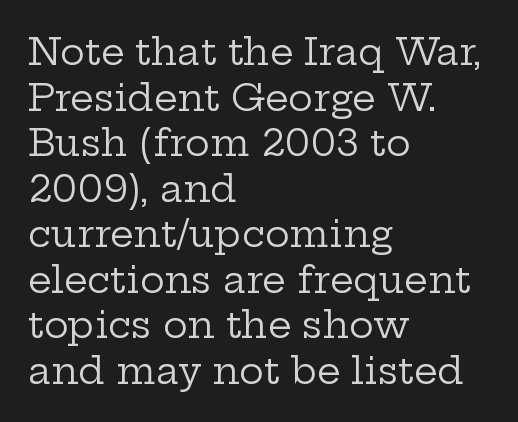
The image shows 37 px regular-weight, wide serif type, upright; set left-aligned, line spacing 1.23x, normal letter spacing, not underlined; low stroke contrast and a medium x-height.
